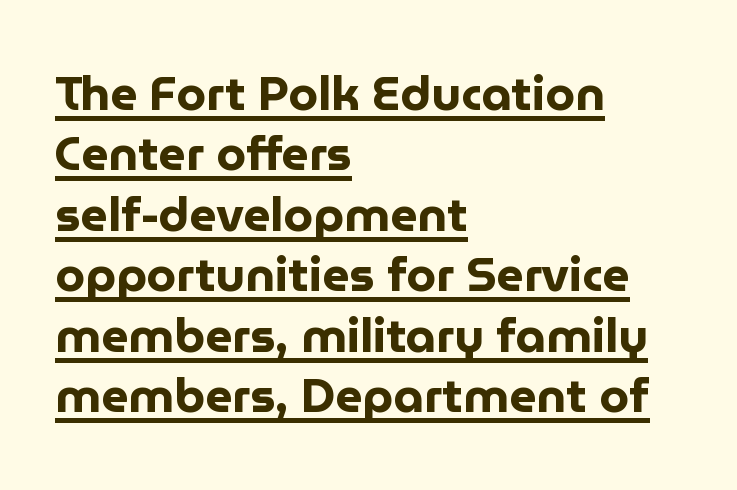
Teacher's note: observe the even left margin — that is flush-left alignment. The passage shown is underscored from start to finish. Every stem runs plumb, perpendicular to the baseline. The designer went with a sans here, leaving each stem footless. Leading matches the norm, producing a regular column.
